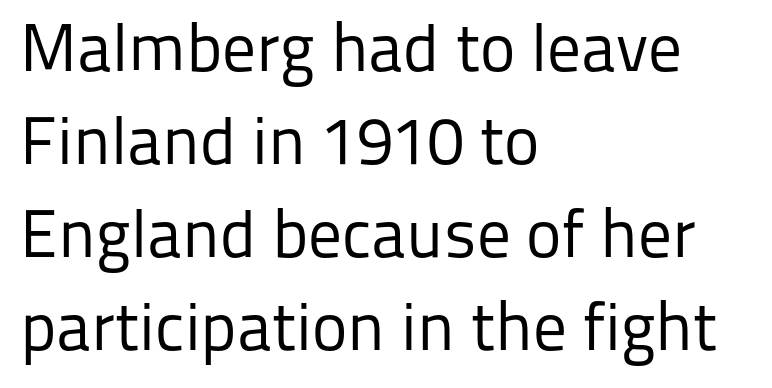
{"serif": "no", "italic": "no", "bold": "no", "weight": "regular", "width": "normal", "stroke_contrast": "low", "x_height": "medium", "monospaced": "no", "underline": "no", "align": "left", "line_spacing": "normal", "line_spacing_ratio": 1.39, "letter_spacing": "normal", "letter_spacing_em": 0.0, "glyph_px": 67}
